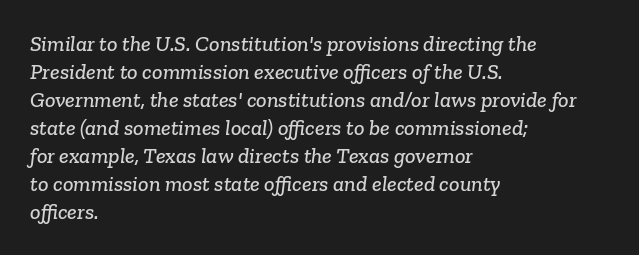
{"underline": "no", "align": "left", "line_spacing": "normal", "line_spacing_ratio": 1.27, "letter_spacing": "normal", "letter_spacing_em": 0.0, "glyph_px": 22}
